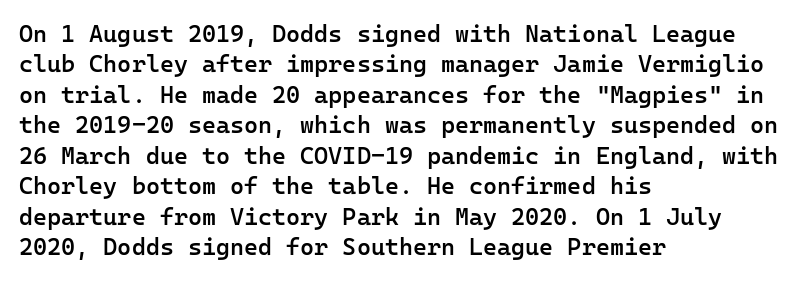
{"italic": "no", "bold": "semi", "underline": "no", "align": "left", "line_spacing": "normal", "line_spacing_ratio": 1.27, "letter_spacing": "normal", "letter_spacing_em": 0.0, "glyph_px": 24}
